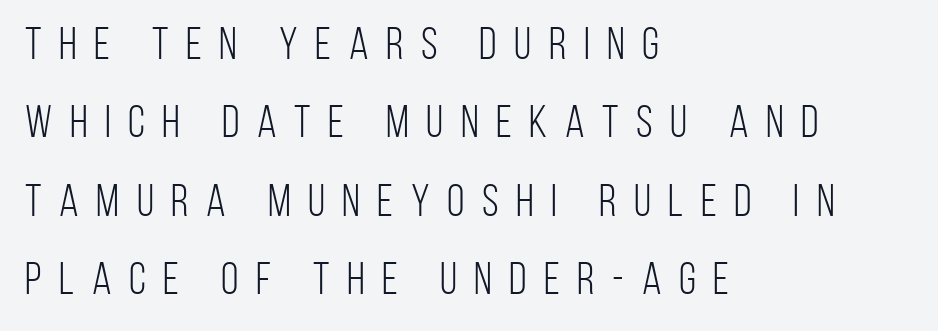
{"serif": "no", "italic": "no", "bold": "no", "weight": "light", "width": "condensed", "stroke_contrast": "low", "x_height": "large", "monospaced": "no", "underline": "no", "align": "left", "line_spacing_ratio": 1.74, "letter_spacing": "wide", "letter_spacing_em": 0.39, "glyph_px": 45}
